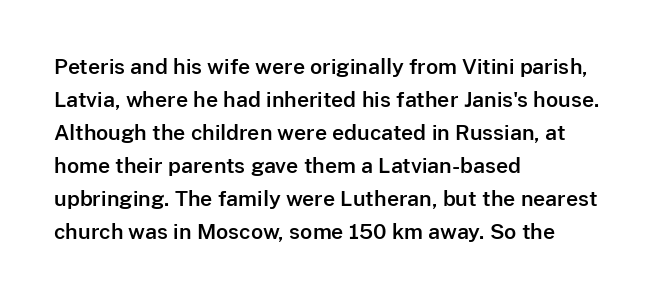
Do the letters lean? They stand straight. You could call the tracking neutral — neither tight nor loose. The passage shown is not underscored anywhere. The ragged edge is on the right, which tells us the setting is flush left. Students, observe: this is what conventionally led text looks like.
